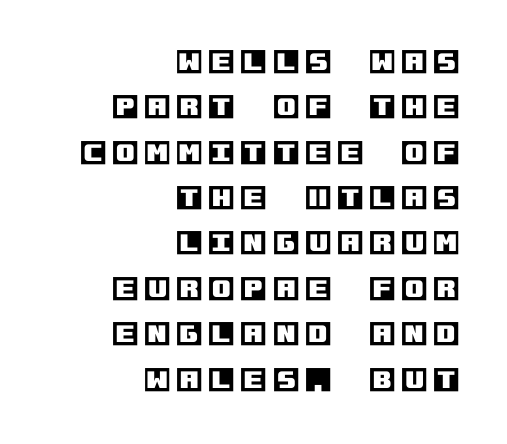
The image shows 27 px text type, upright; set right-aligned, normal line spacing (1.68x), unusually wide letter spacing (+0.21 em), not underlined.
